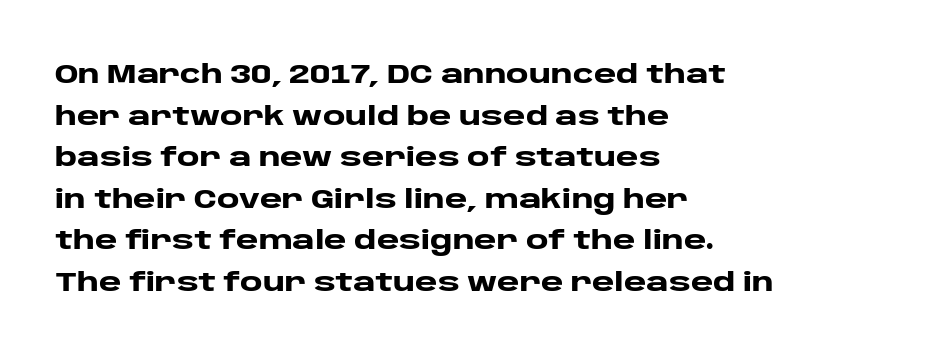
Q: Is the text bold? A: Yes.
Q: Is the text italic (slanted)? A: No, it is upright.
Q: Is the text underlined? A: No.
Q: How is the paragraph aligned? A: Left-aligned.
Q: Is the spacing between letters normal or unusually wide? A: Normal.
Q: Is the spacing between lines tight, normal or loose? A: Normal.
